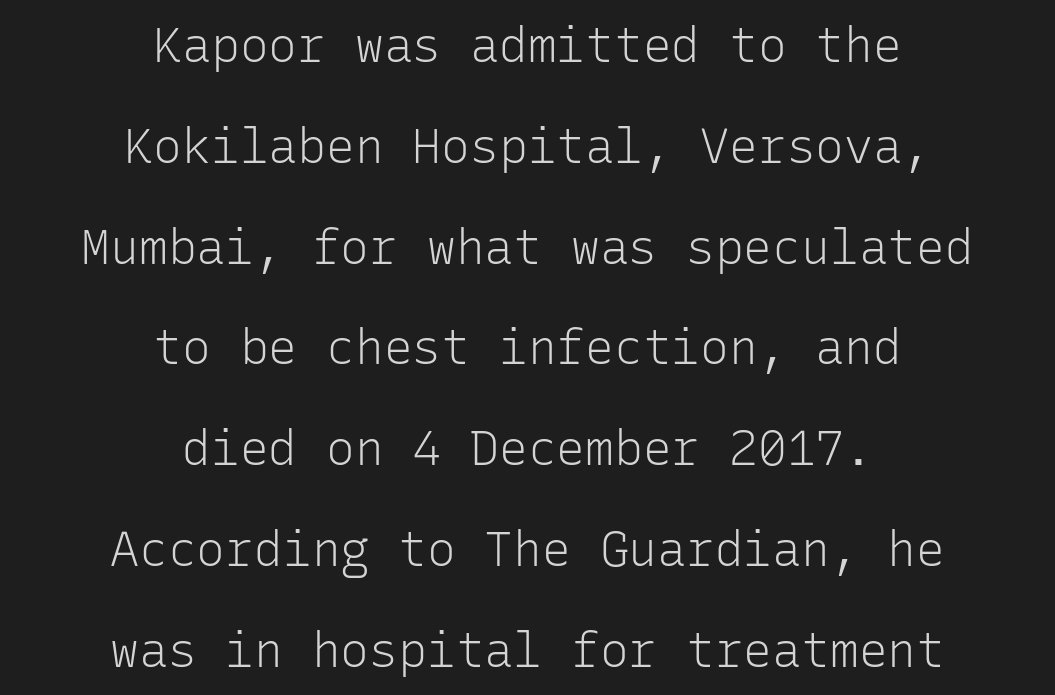
The zone under the glyphs is completely vacant. These lines keep a tight, regular rhythm from letter to letter. Weight class: somewhere from thin through regular. Reading down the block, each line starts at a different indent, mirrored at its end. In terms of posture, this sample is upright. Each letter, wide or thin by design, is forced into the same width here.
